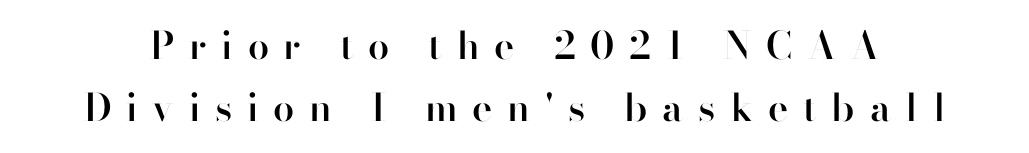
The line-height multiplier appears to be the usual default. The rendering shows plain stroke endings on the letterforms — a sans-serif design. Clear beneath every line of the passage. The face used here is a semibold: visibly heavier than regular, lighter than bold. Does the lettering tilt? It doesn't — this is upright. Think of a printed novel: that variable character pitch is what you see here.
